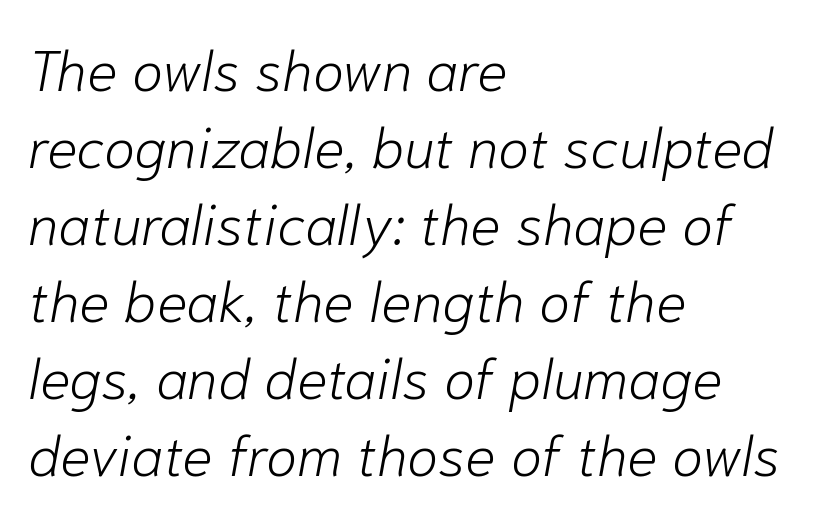
Q: Is the text bold? A: No.
Q: Is the text italic (slanted)? A: Yes, it leans right by about 10 degrees.
Q: Is the text underlined? A: No.
Q: How is the paragraph aligned? A: Left-aligned.
Q: Is the spacing between letters normal or unusually wide? A: Normal.
Q: Is the spacing between lines tight, normal or loose? A: Normal.
Q: Width (condensed, normal, or wide)? A: Normal.
Q: Stroke contrast? A: Low.
Q: x-height? A: Medium.
Q: Monospaced? A: No.
